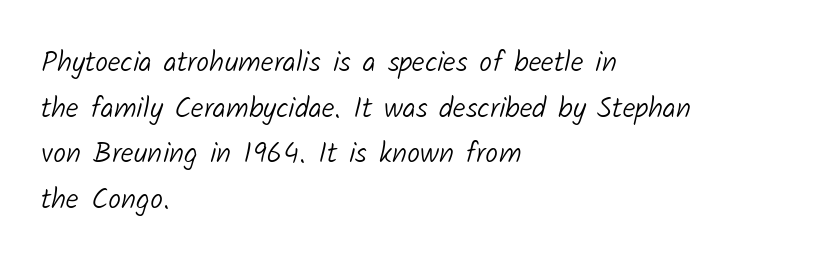
No extra tracking has been applied to these lines. Beneath every word, the page is bare. The setting favours the left margin, as ordinary paragraphs usually do. Think of a printed novel: that variable character pitch is what you see here. In terms of letterform style, serifs are entirely absent.
